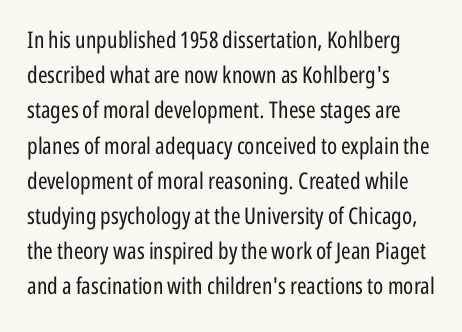
Q: Is the text bold? A: No.
Q: Is the text italic (slanted)? A: No, it is upright.
Q: Is the text underlined? A: No.
Q: How is the paragraph aligned? A: Left-aligned.
Q: Is the spacing between letters normal or unusually wide? A: Normal.
Q: Is the spacing between lines tight, normal or loose? A: Normal.
